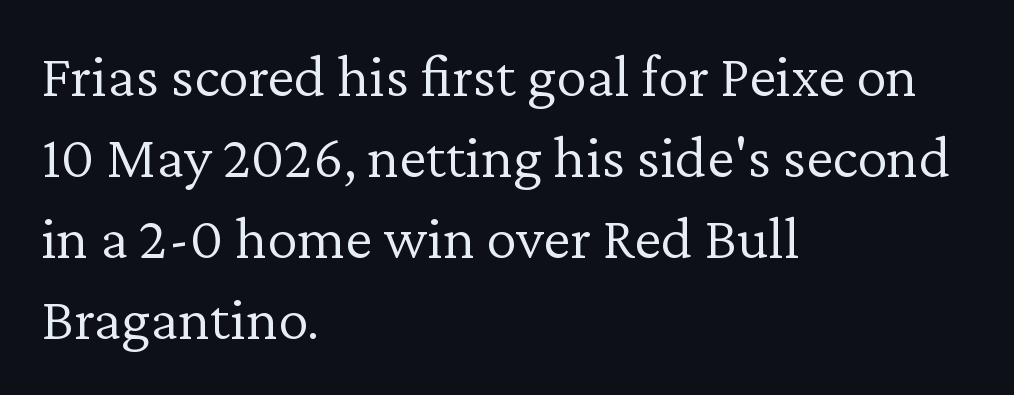
Is there much room between lines? A standard amount, neither cramped nor airy. The text block is weighted toward the left margin, trailing off unevenly rightward. Counters stay open thanks to moderate or lighter strokes. Characters remain perfectly vertical along every line. The rendering uses natural spacing where letterforms have individual widths.
